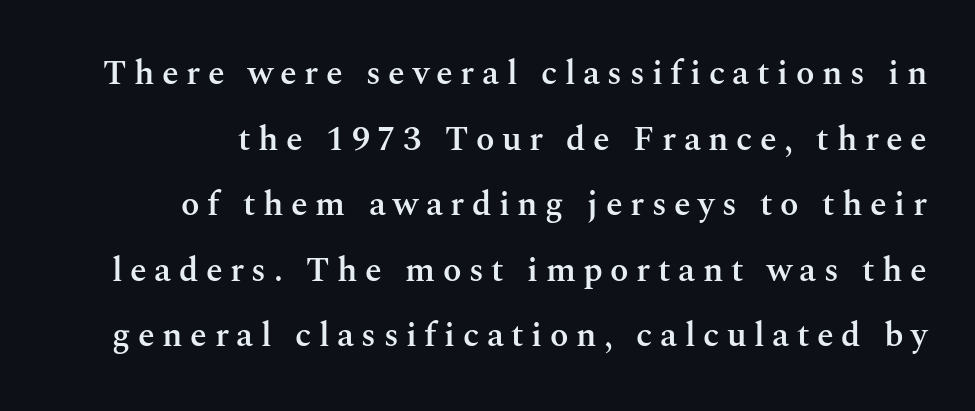
Q: Is the text bold? A: Semi-bold.
Q: Is the text italic (slanted)? A: No, it is upright.
Q: Is the typeface a serif or a sans-serif typeface? A: Serif.
Q: Is the text underlined? A: No.
Q: How is the paragraph aligned? A: Right-aligned.
Q: Is the spacing between letters normal or unusually wide? A: Unusually wide.
Q: Is the spacing between lines tight, normal or loose? A: Loose.
Q: Width (condensed, normal, or wide)? A: Normal.
Q: Stroke contrast? A: Medium.
Q: x-height? A: Medium.
Q: Monospaced? A: No.
